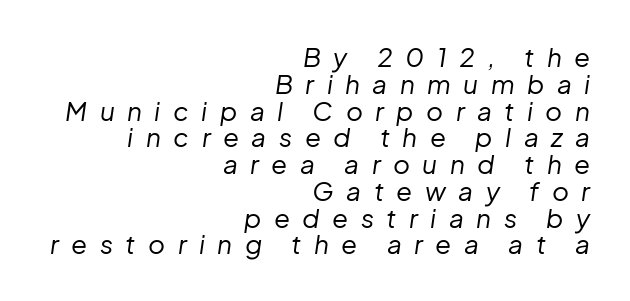
{"italic": "yes", "lean": "right", "slant_degrees": 8, "bold": "no", "underline": "no", "align": "right", "line_spacing": "tight", "line_spacing_ratio": 1.03, "letter_spacing": "wide", "letter_spacing_em": 0.48, "glyph_px": 26}
